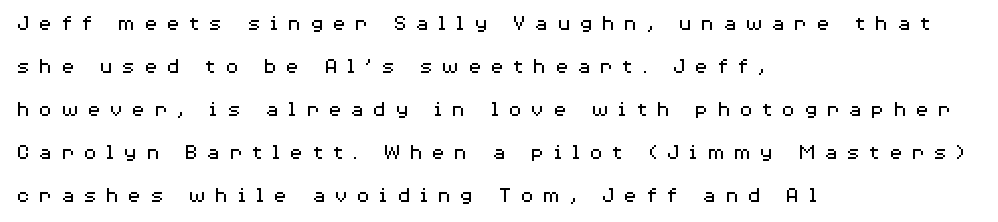
{"italic": "no", "bold": "no", "underline": "no", "align": "left", "line_spacing_ratio": 1.87, "letter_spacing": "wide", "letter_spacing_em": 0.36, "glyph_px": 23}
